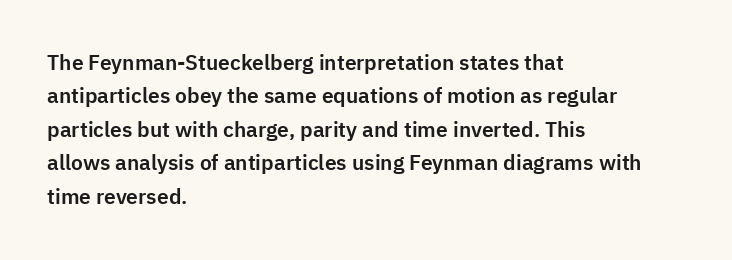
{"italic": "no", "underline": "no", "align": "left", "line_spacing": "normal", "line_spacing_ratio": 1.59, "letter_spacing": "normal", "letter_spacing_em": 0.0, "glyph_px": 21}
